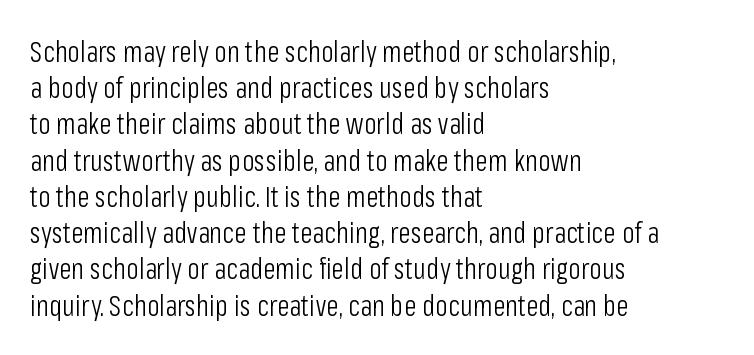
Q: Is the text bold? A: No.
Q: Is the text italic (slanted)? A: No, it is upright.
Q: Is the typeface a serif or a sans-serif typeface? A: Sans-serif.
Q: Is the text underlined? A: No.
Q: How is the paragraph aligned? A: Left-aligned.
Q: Is the spacing between letters normal or unusually wide? A: Normal.
Q: Is the spacing between lines tight, normal or loose? A: Normal.
Q: Width (condensed, normal, or wide)? A: Condensed.
Q: Stroke contrast? A: Low.
Q: x-height? A: Medium.
Q: Monospaced? A: No.
